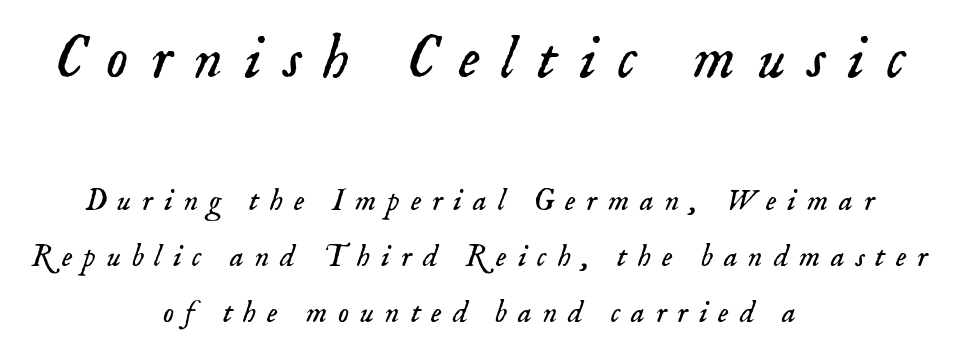
Q: Is the text bold? A: No.
Q: Is the text italic (slanted)? A: Yes, it leans right by about 18 degrees.
Q: Is the typeface a serif or a sans-serif typeface? A: Serif.
Q: Is the text underlined? A: No.
Q: How is the paragraph aligned? A: Centered.
Q: Is the spacing between letters normal or unusually wide? A: Unusually wide.
Q: Which block of text is set in a larger size, the first (top) or the second (bottom)? A: The first (top) one.
Q: Width (condensed, normal, or wide)? A: Normal.
Q: Stroke contrast? A: Low.
Q: x-height? A: Small.
Q: Monospaced? A: No.
